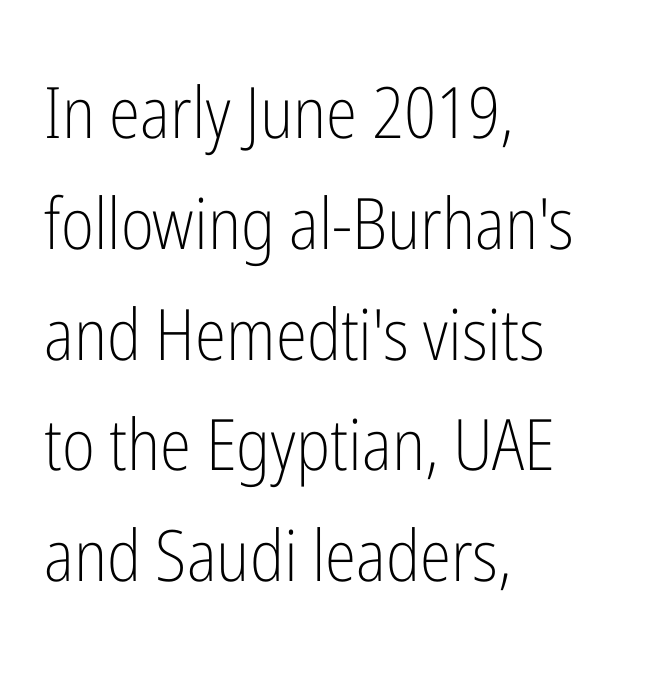
Q: Is the text bold? A: No.
Q: Is the text italic (slanted)? A: No, it is upright.
Q: Is the typeface a serif or a sans-serif typeface? A: Sans-serif.
Q: Is the text underlined? A: No.
Q: How is the paragraph aligned? A: Left-aligned.
Q: Is the spacing between letters normal or unusually wide? A: Normal.
Q: Is the spacing between lines tight, normal or loose? A: Normal.
Q: Width (condensed, normal, or wide)? A: Condensed.
Q: Stroke contrast? A: Low.
Q: x-height? A: Medium.
Q: Monospaced? A: No.
